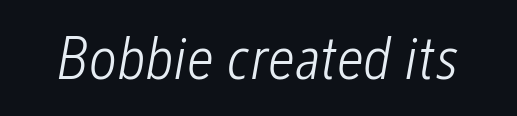
Notice how the stems are inclined rather than vertical — that's the hallmark of italics. The foot of each line stays bare and open. The tracking reads as untouched default to a designer's eye. Spacing verdict: proportional, widths tailored to each character.
